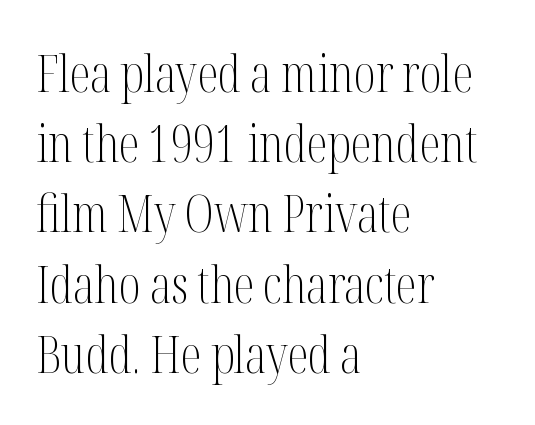
{"serif": "yes", "italic": "no", "bold": "no", "weight": "light", "width": "condensed", "stroke_contrast": "medium", "x_height": "medium", "monospaced": "no", "underline": "no", "align": "left", "line_spacing": "normal", "line_spacing_ratio": 1.35, "letter_spacing": "normal", "letter_spacing_em": 0.0, "glyph_px": 52}
